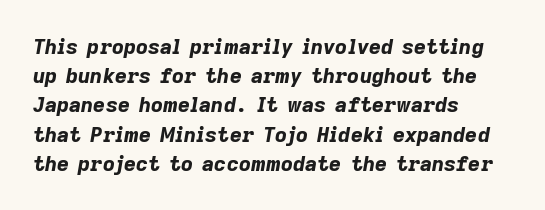
{"italic": "yes", "lean": "right", "slant_degrees": 9, "bold": "yes", "underline": "no", "align": "left", "line_spacing": "normal", "line_spacing_ratio": 1.39, "letter_spacing": "normal", "letter_spacing_em": 0.0, "glyph_px": 21}
